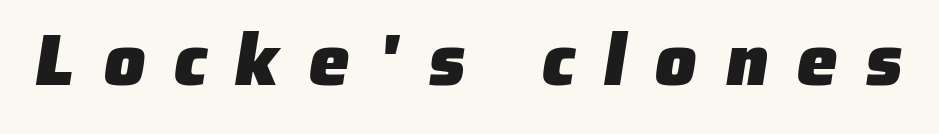
Q: Is the text bold? A: Yes.
Q: Is the typeface a serif or a sans-serif typeface? A: Sans-serif.
Q: Is the text underlined? A: No.
Q: Is the spacing between letters normal or unusually wide? A: Unusually wide.
Q: Width (condensed, normal, or wide)? A: Normal.
Q: Stroke contrast? A: Low.
Q: x-height? A: Medium.
Q: Monospaced? A: No.
